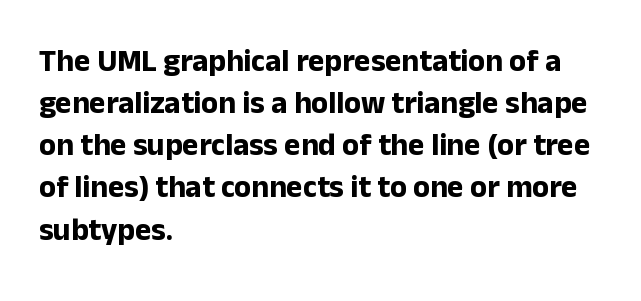
You can tell it's not italic because the verticals are truly vertical. The rows are spaced the way most documents space them. The type is set solid horizontally, with unmodified tracking. Clear beneath every line of the passage.
